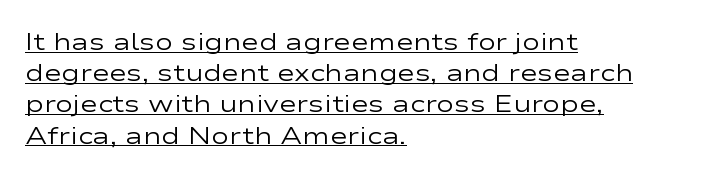
Layout note: lines flush left. Underline: present. Is there any slant? The stems are plumb. Stroke mass is kept to a normal reading level or below. Is the letter spacing exaggerated? No — it looks like the ordinary default. How would I describe the line gaps? Plain and ordinary.
